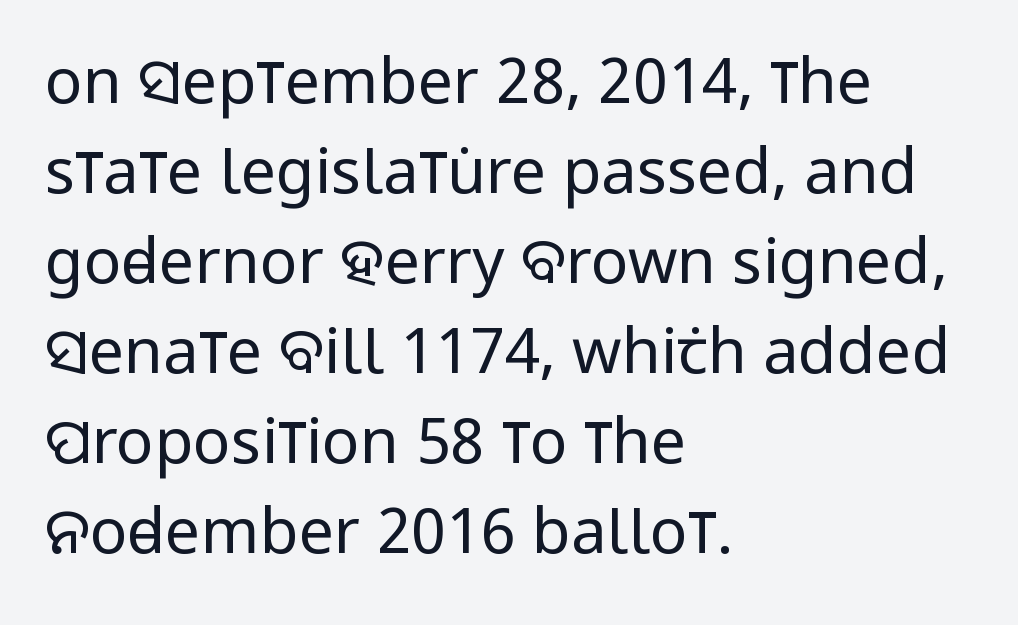
Varying glyph widths throughout — classic text-font behaviour. This rendering leaves character spacing at its baseline value. The ragged edge is on the right, which tells us the setting is flush left. The leading is moderate, giving the passage an even texture.
